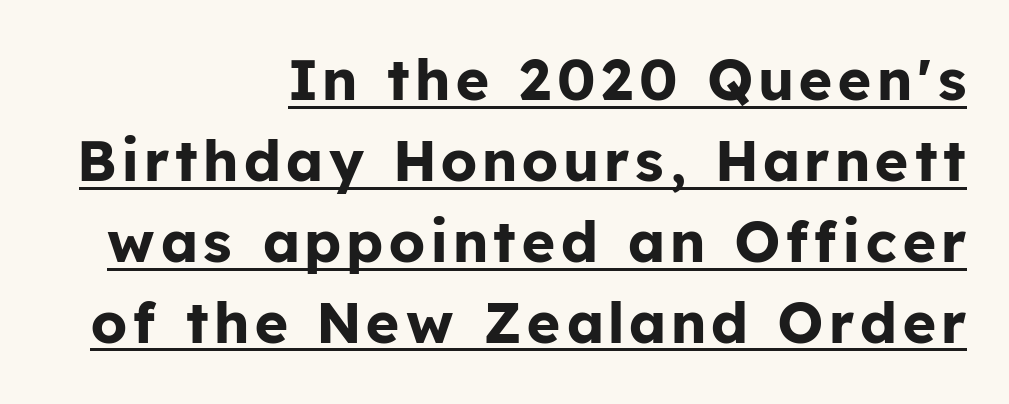
Underline: present. The strokes are fattened all the way to bold. A roman cut, with each character standing at attention. Vertically, the passage feels balanced, rows spaced as you'd expect. The typesetter chose a ragged-left arrangement here. The rendering uses natural spacing where letterforms have individual widths.
